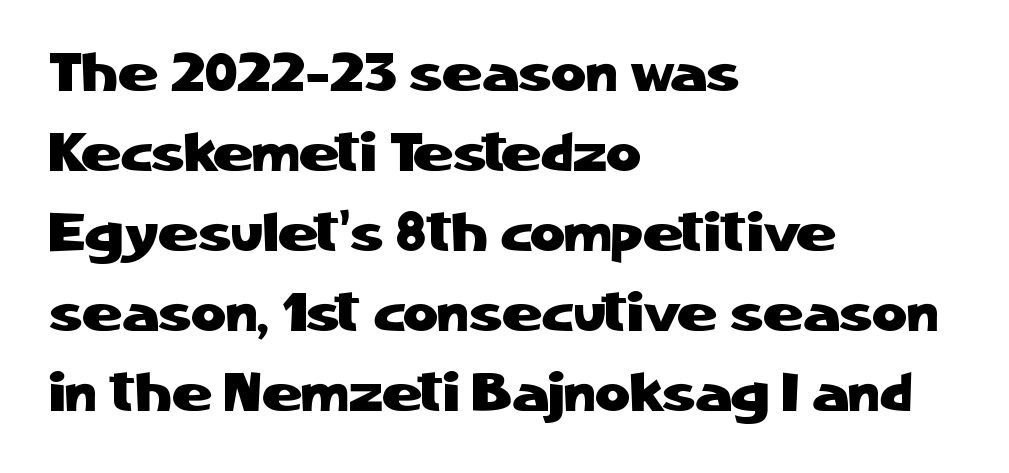
The image shows 54 px sans-serif type, upright; set left-aligned, normal line spacing (1.48x), normal letter spacing, not underlined; low stroke contrast and a medium x-height.
